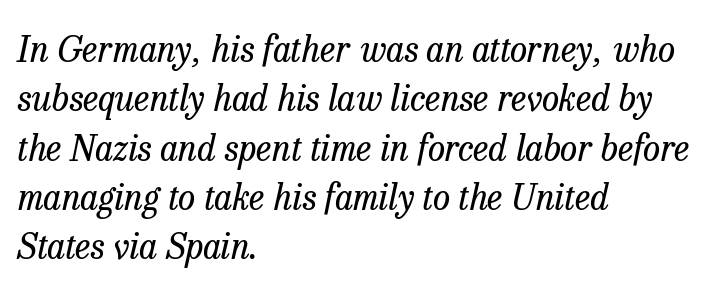
Q: Is the text bold? A: No.
Q: Is the text italic (slanted)? A: Yes, it leans right by about 13 degrees.
Q: Is the typeface a serif or a sans-serif typeface? A: Serif.
Q: Is the text underlined? A: No.
Q: How is the paragraph aligned? A: Left-aligned.
Q: Is the spacing between letters normal or unusually wide? A: Normal.
Q: Is the spacing between lines tight, normal or loose? A: Normal.
Q: Width (condensed, normal, or wide)? A: Normal.
Q: Stroke contrast? A: Low.
Q: x-height? A: Medium.
Q: Monospaced? A: No.
